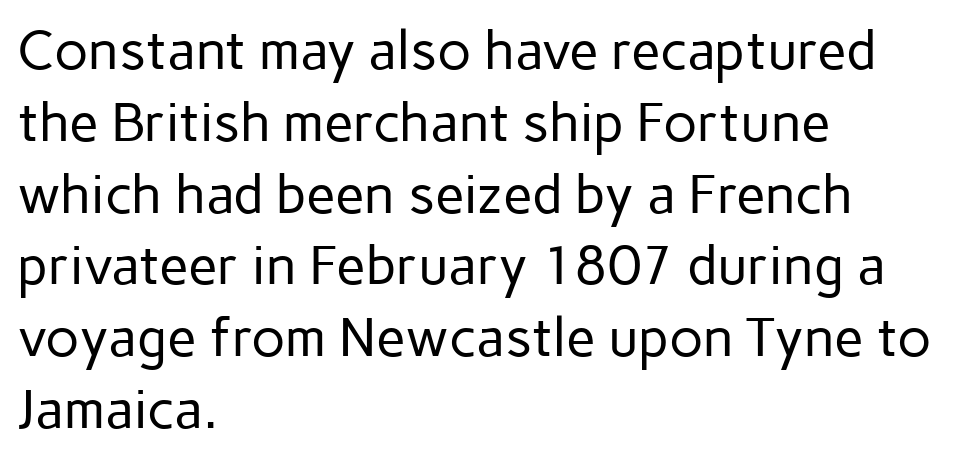
{"serif": "no", "italic": "no", "bold": "no", "weight": "regular", "width": "normal", "stroke_contrast": "low", "x_height": "medium", "monospaced": "no", "underline": "no", "align": "left", "line_spacing": "normal", "line_spacing_ratio": 1.33, "letter_spacing": "normal", "letter_spacing_em": 0.0, "glyph_px": 54}
